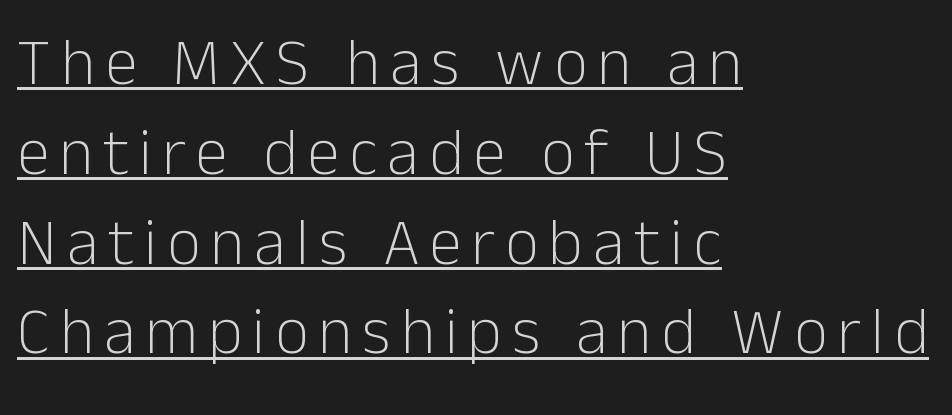
Q: Is the text bold? A: No.
Q: Is the text italic (slanted)? A: No, it is upright.
Q: Is the typeface a serif or a sans-serif typeface? A: Sans-serif.
Q: Is the text underlined? A: Yes.
Q: How is the paragraph aligned? A: Left-aligned.
Q: Is the spacing between lines tight, normal or loose? A: Normal.
Q: Width (condensed, normal, or wide)? A: Normal.
Q: Stroke contrast? A: Low.
Q: x-height? A: Medium.
Q: Monospaced? A: No.
